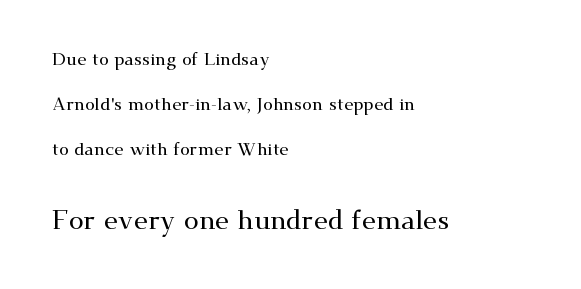
The image shows 27 px text type, upright; set left-aligned, loose line spacing (2.5x), normal letter spacing, not underlined; the second (bottom) block is 1.5x larger.
